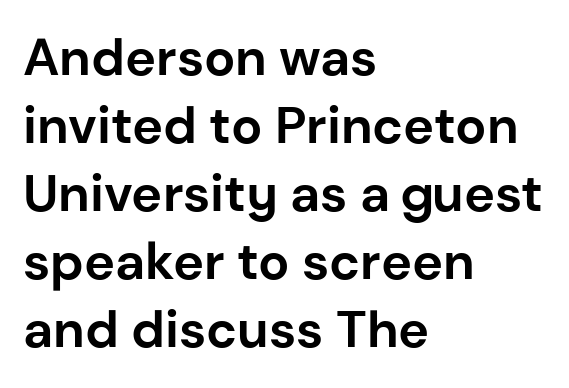
The image shows 52 px bold sans-serif type, upright; set left-aligned, normal line spacing (1.31x), normal letter spacing, not underlined; low stroke contrast and a medium x-height.
